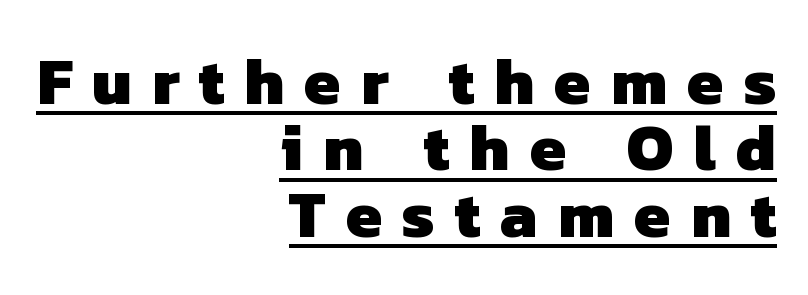
Q: Is the text bold? A: Yes.
Q: Is the typeface a serif or a sans-serif typeface? A: Sans-serif.
Q: Is the text underlined? A: Yes.
Q: How is the paragraph aligned? A: Right-aligned.
Q: Is the spacing between letters normal or unusually wide? A: Unusually wide.
Q: Is the spacing between lines tight, normal or loose? A: Tight.
Q: Width (condensed, normal, or wide)? A: Normal.
Q: Stroke contrast? A: Low.
Q: x-height? A: Medium.
Q: Monospaced? A: No.
